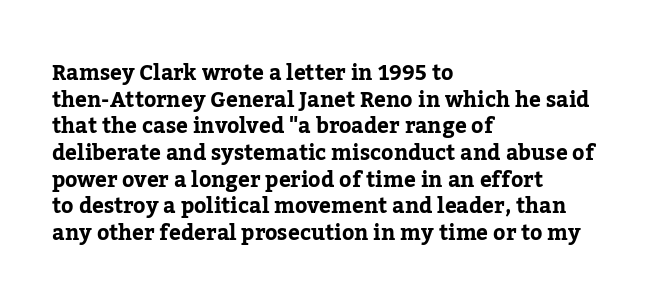
Successive baselines arrive at the customary interval. The space directly below the letters is spotless. The face used here is rendered with its standard letterfit. The rendering anchors every line to the left-hand side.
